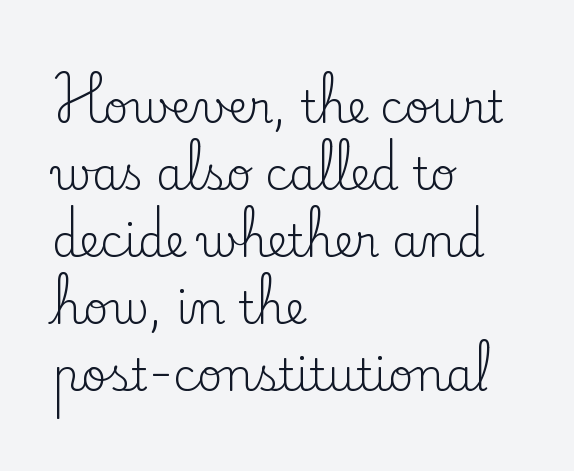
The image shows 44 px regular-weight type, upright; set left-aligned, normal line spacing (1.52x), normal letter spacing, not underlined; low stroke contrast and a small x-height.
